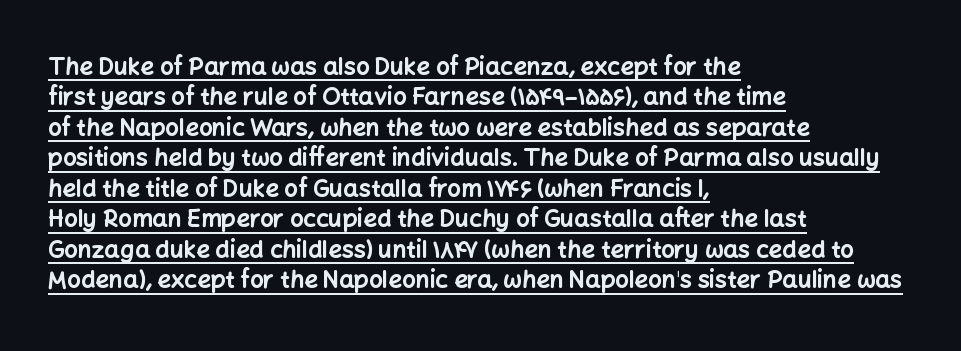
In terms of letterspacing, this is plain default setting. Line spacing here is normal. The glyphs have the mass of a bold cut. Horizontal alignment here is leftward, the default for most running prose. When letters stand straight like this, we call the style roman or upright.
